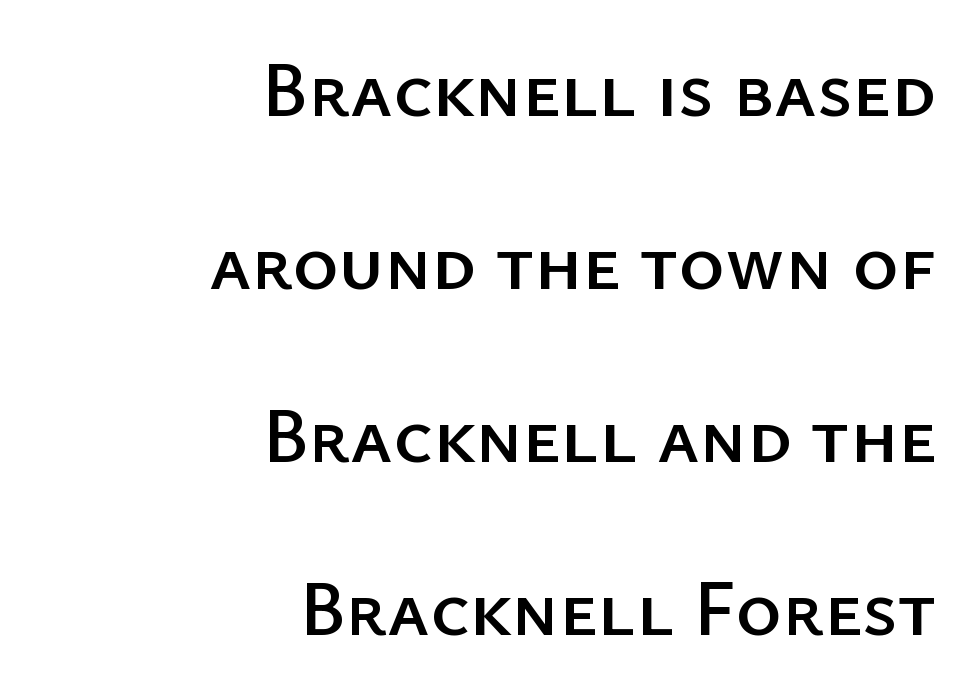
Q: Is the text italic (slanted)? A: No, it is upright.
Q: Is the typeface a serif or a sans-serif typeface? A: Sans-serif.
Q: Is the text underlined? A: No.
Q: How is the paragraph aligned? A: Right-aligned.
Q: Is the spacing between letters normal or unusually wide? A: Normal.
Q: Is the spacing between lines tight, normal or loose? A: Loose.
Q: Width (condensed, normal, or wide)? A: Normal.
Q: Stroke contrast? A: Low.
Q: x-height? A: Medium.
Q: Monospaced? A: No.
